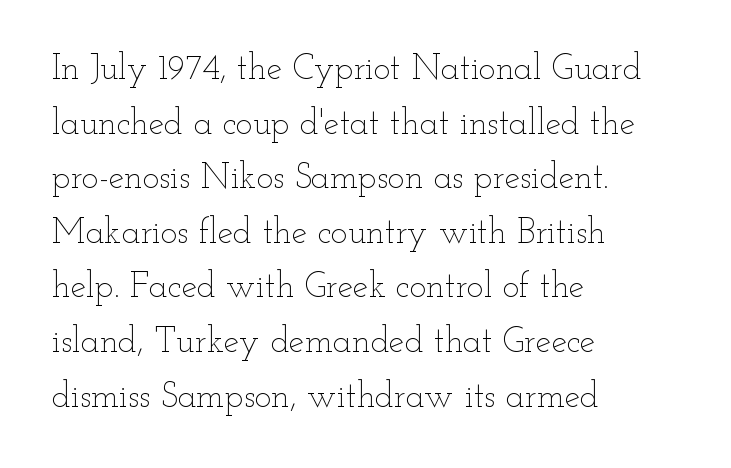
Does the copy run flush right? No — it runs flush left. How would I describe the line gaps? Plain and ordinary. The typesetting does not lean heavy: it is not bold. How are the letters spaced? Ordinarily, with no added tracking.
